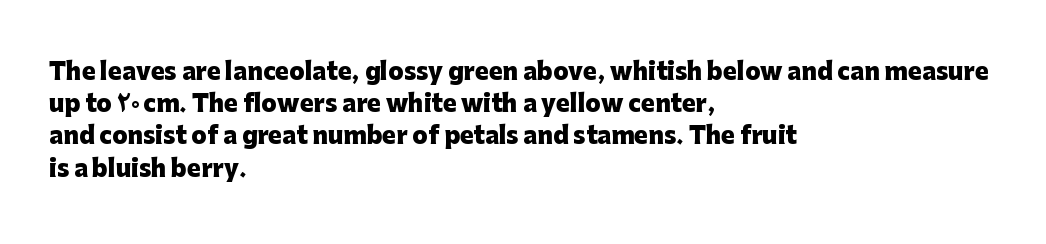
{"italic": "no", "bold": "yes", "underline": "no", "align": "left", "line_spacing": "normal", "line_spacing_ratio": 1.4, "letter_spacing": "normal", "letter_spacing_em": 0.0, "glyph_px": 23}
